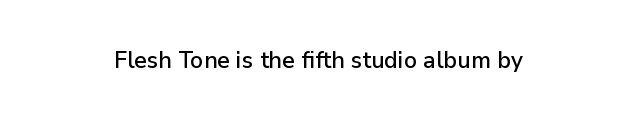
Q: Is the text italic (slanted)? A: No, it is upright.
Q: Is the text underlined? A: No.
Q: How is the paragraph aligned? A: Centered.
Q: Is the spacing between letters normal or unusually wide? A: Normal.
